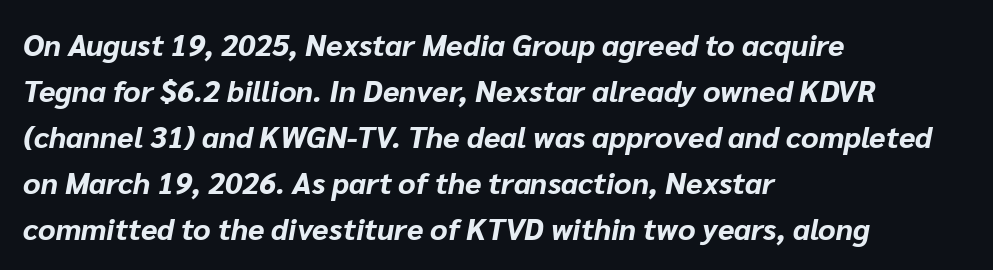
The image shows 30 px bold type, italic (leaning right); set left-aligned, normal line spacing (1.53x), normal letter spacing, not underlined; low stroke contrast and a medium x-height.
